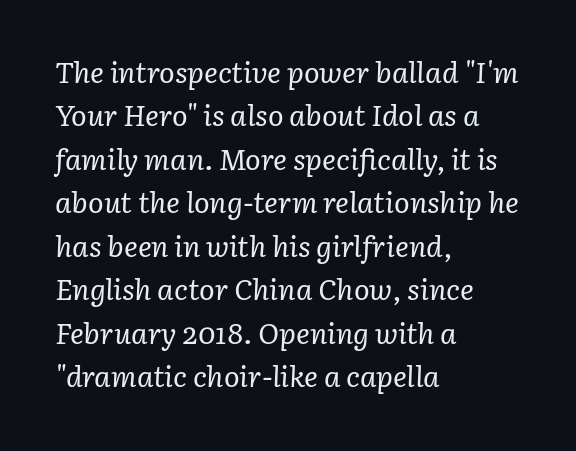
The image shows 29 px regular-weight serif type, italic (leaning right); set left-aligned, normal line spacing (1.5x), normal letter spacing, not underlined; low stroke contrast and a medium x-height.
